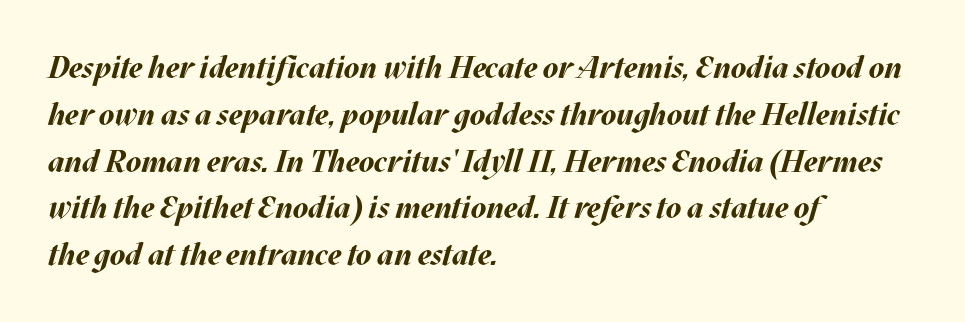
Look at the tracking — it's just the regular setting, nothing added. Does the lettering tilt? It does — this is italic. Does the weight exceed regular? Yes, all the way to bold. Check under the words: just untouched page. Quick note: interline space is typical.
